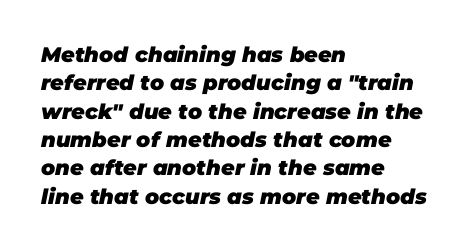
Q: Is the text bold? A: Yes.
Q: Is the text italic (slanted)? A: Yes, it leans right by about 11 degrees.
Q: Is the text underlined? A: No.
Q: How is the paragraph aligned? A: Left-aligned.
Q: Is the spacing between letters normal or unusually wide? A: Normal.
Q: Is the spacing between lines tight, normal or loose? A: Normal.
